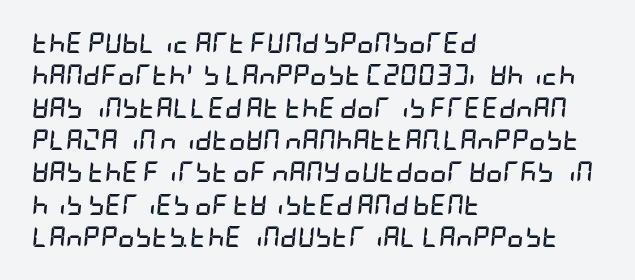
The image shows 21 px bold type, italic (leaning right); set left-aligned, normal line spacing (1.54x), normal letter spacing, not underlined.
